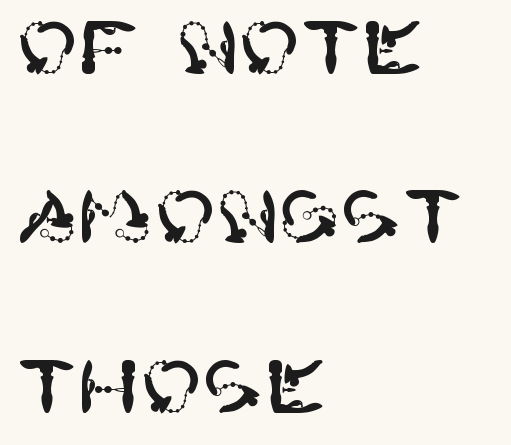
{"serif": "no", "italic": "no", "width": "normal", "stroke_contrast": "high", "x_height": "large", "underline": "no", "align": "left", "line_spacing": "loose", "line_spacing_ratio": 2.29, "letter_spacing": "normal", "letter_spacing_em": 0.0, "glyph_px": 74}
